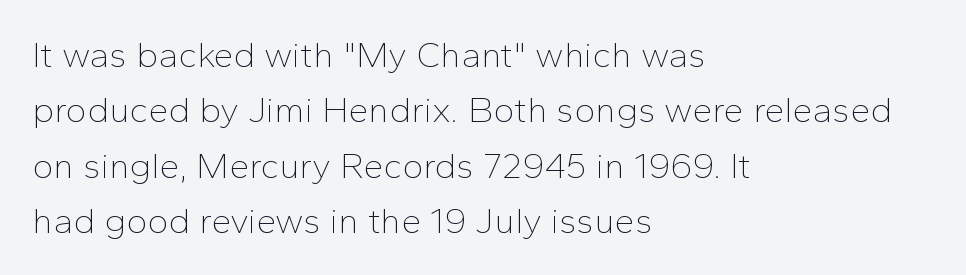
{"serif": "no", "italic": "no", "bold": "no", "weight": "thin", "width": "normal", "stroke_contrast": "low", "x_height": "medium", "monospaced": "no", "underline": "no", "align": "left", "line_spacing": "normal", "line_spacing_ratio": 1.54, "letter_spacing": "normal", "letter_spacing_em": 0.0, "glyph_px": 36}
